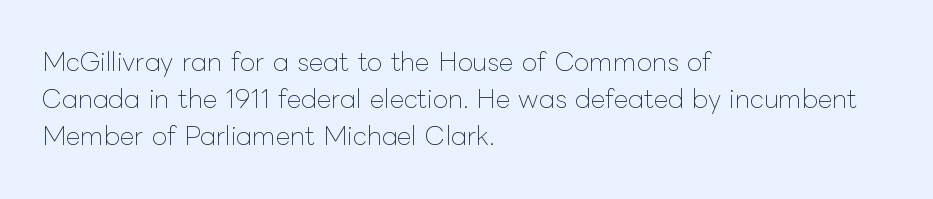
A typesetter would call this leading conventional body-copy spacing. Descender tails drop into unmarked territory. Visually the block forms a straight wall on the left and a jagged coastline on the right. Do the letters lean? They stand straight.
